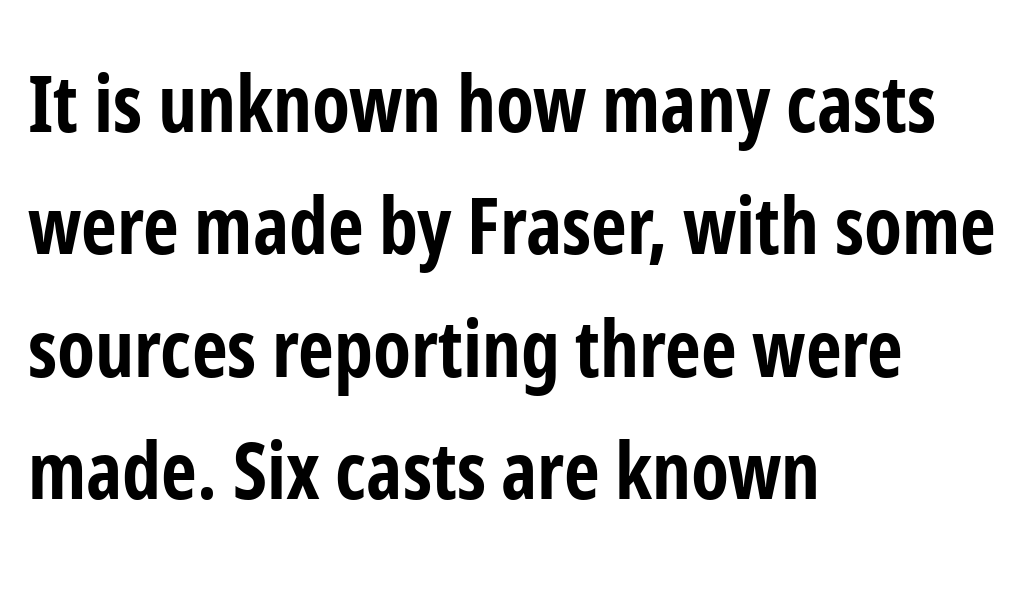
{"serif": "no", "italic": "no", "bold": "yes", "weight": "bold", "width": "condensed", "stroke_contrast": "low", "x_height": "medium", "monospaced": "no", "underline": "no", "align": "left", "line_spacing": "normal", "line_spacing_ratio": 1.57, "letter_spacing": "normal", "letter_spacing_em": 0.0, "glyph_px": 78}
